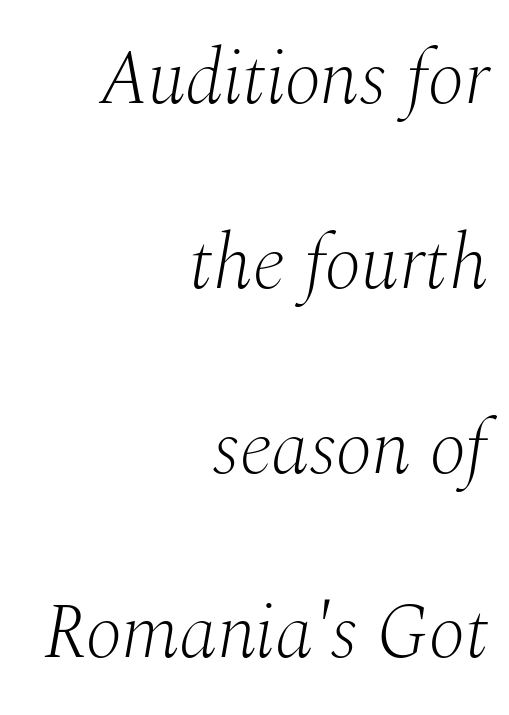
{"serif": "yes", "italic": "yes", "lean": "right", "slant_degrees": 10, "bold": "no", "weight": "light", "width": "normal", "stroke_contrast": "medium", "x_height": "medium", "monospaced": "no", "underline": "no", "align": "right", "line_spacing": "loose", "line_spacing_ratio": 2.4, "letter_spacing": "normal", "letter_spacing_em": 0.0, "glyph_px": 77}
